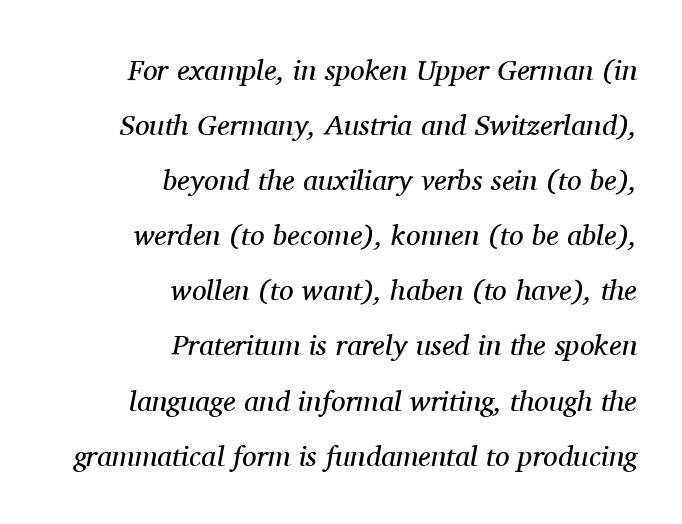
The image shows 29 px regular-weight serif type, italic (leaning right); set right-aligned, loose line spacing (1.9x), normal letter spacing, not underlined; medium stroke contrast and a medium x-height.
